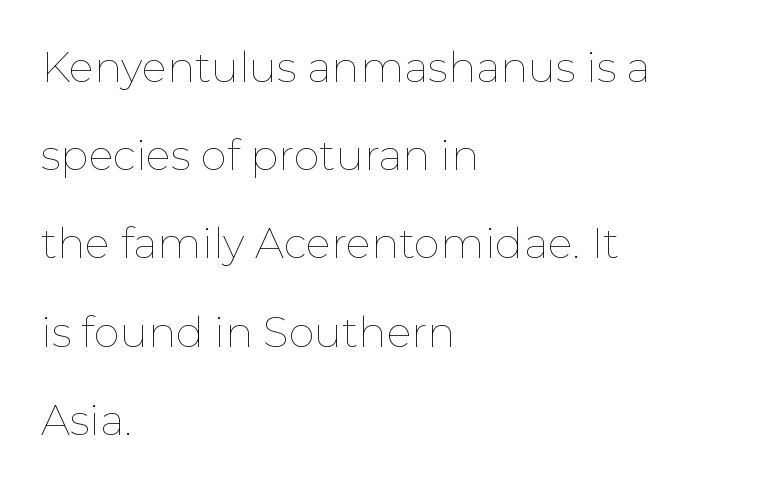
The image shows 42 px thin type, upright; set left-aligned, loose line spacing (2.1x), normal letter spacing, not underlined; low stroke contrast and a medium x-height.
